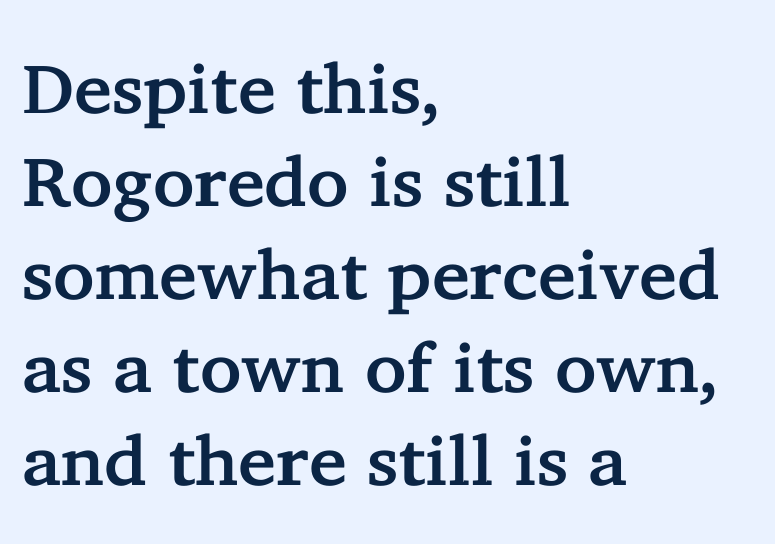
The image shows 70 px serif type, upright; set left-aligned, normal line spacing (1.33x), normal letter spacing, not underlined; low stroke contrast and a medium x-height.
